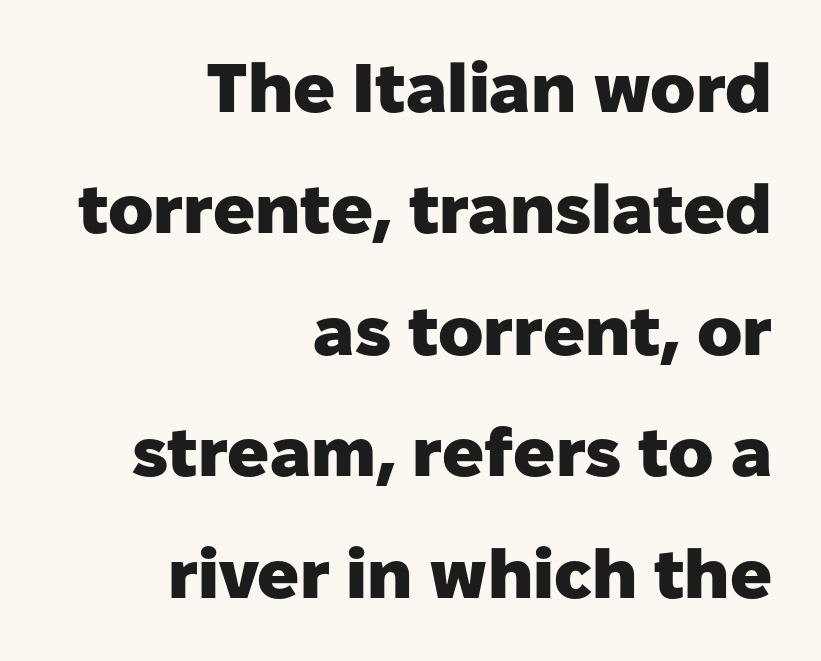
{"serif": "no", "italic": "no", "bold": "yes", "weight": "heavy", "width": "normal", "stroke_contrast": "low", "x_height": "medium", "monospaced": "no", "underline": "no", "align": "right", "line_spacing_ratio": 1.76, "letter_spacing": "normal", "letter_spacing_em": 0.0, "glyph_px": 69}
